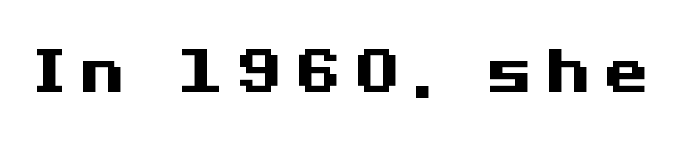
The image shows 56 px heavy, wide sans-serif type, upright; set unusually wide letter spacing (+0.27 em), not underlined; medium stroke contrast and a medium x-height.
